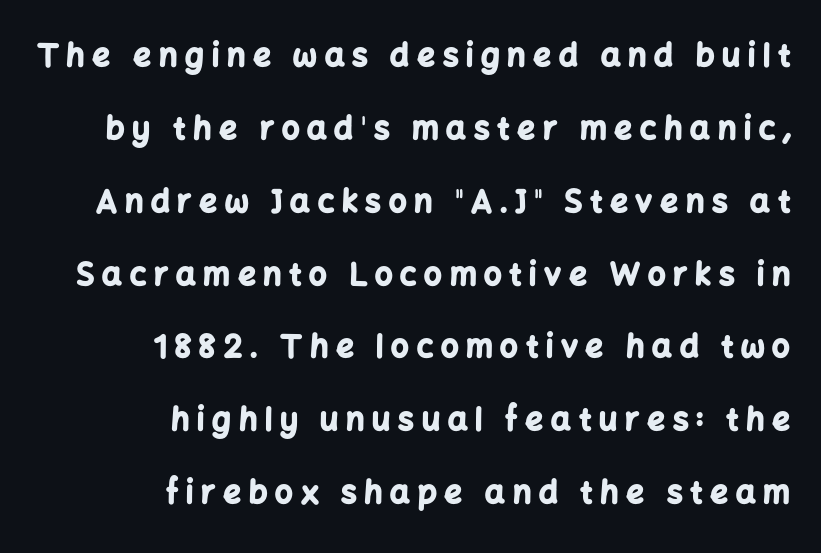
{"serif": "no", "italic": "no", "bold": "yes", "weight": "bold", "width": "normal", "stroke_contrast": "low", "x_height": "medium", "monospaced": "no", "underline": "no", "align": "right", "line_spacing": "loose", "line_spacing_ratio": 2.35, "letter_spacing": "wide", "letter_spacing_em": 0.25, "glyph_px": 31}
